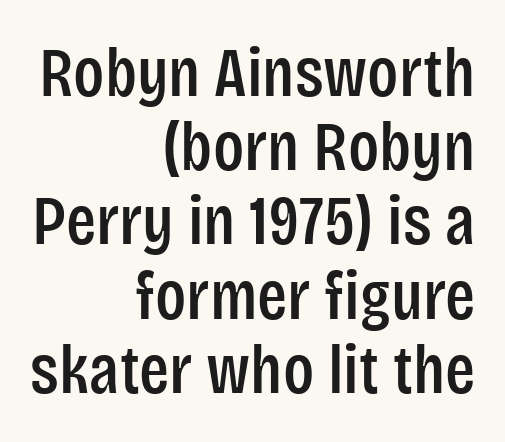
One glance says dense: line gaps are narrower than usual. The type is set solid horizontally, with unmodified tracking. A bare baseline throughout the passage. Serif or sans? Sans — the stroke terminals are bare.
